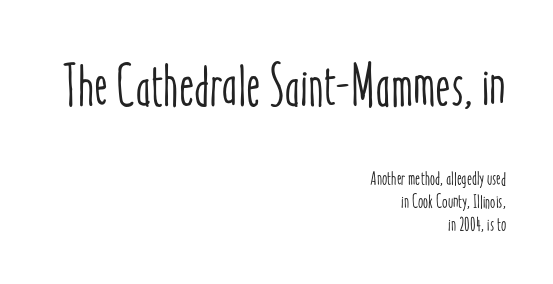
Q: Is the text italic (slanted)? A: No, it is upright.
Q: Is the text underlined? A: No.
Q: How is the paragraph aligned? A: Right-aligned.
Q: Is the spacing between letters normal or unusually wide? A: Normal.
Q: Which block of text is set in a larger size, the first (top) or the second (bottom)? A: The first (top) one.
Q: Width (condensed, normal, or wide)? A: Condensed.
Q: Stroke contrast? A: Low.
Q: x-height? A: Medium.
Q: Monospaced? A: No.
